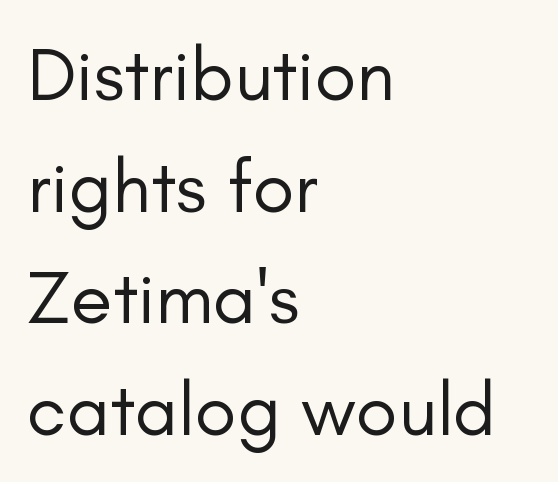
{"serif": "no", "italic": "no", "bold": "no", "weight": "regular", "width": "normal", "stroke_contrast": "low", "x_height": "small", "monospaced": "no", "underline": "no", "align": "left", "line_spacing": "normal", "line_spacing_ratio": 1.47, "letter_spacing": "normal", "letter_spacing_em": 0.0, "glyph_px": 76}
